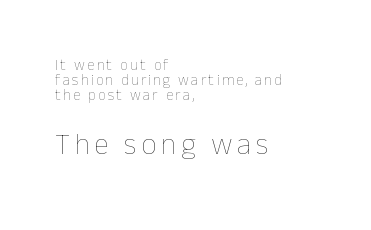
Compared with a centered layout, this one pins lines to the left instead. These glyphs show unthickened strokes, regular width or finer. These lines were composed using upright roman letters. Descenders hang freely into open space. Think of a printed novel: that variable character pitch is what you see here.
